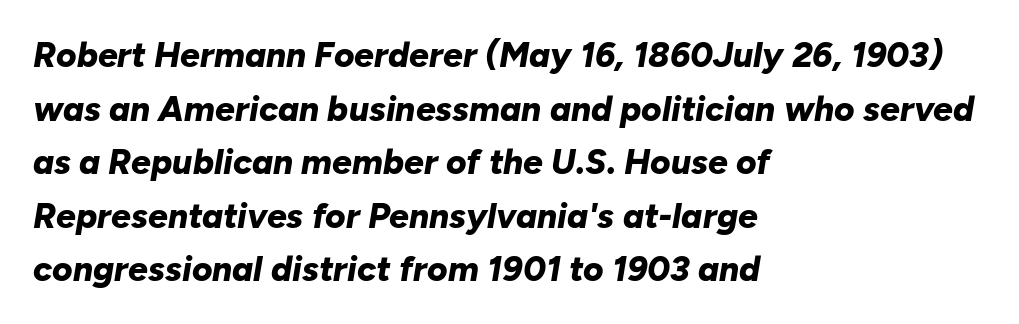
Note the varied advance widths — an 'i' is clearly narrower than an 'm'. Typographic density is high because the face is bold. Line starts are locked; line ends wander. No word sits above an underline. The whole block is typeset with a tilt.
